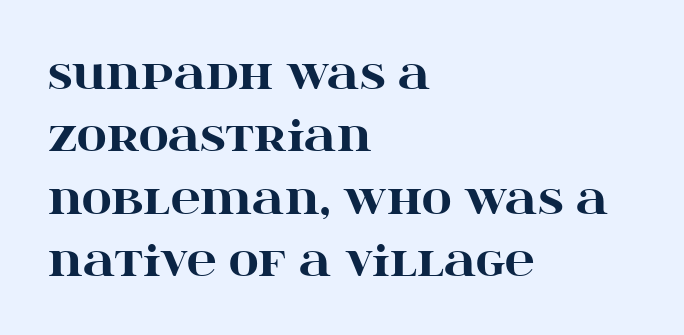
Q: Is the text bold? A: Yes.
Q: Is the text italic (slanted)? A: No, it is upright.
Q: Is the typeface a serif or a sans-serif typeface? A: Serif.
Q: Is the text underlined? A: No.
Q: How is the paragraph aligned? A: Left-aligned.
Q: Is the spacing between letters normal or unusually wide? A: Normal.
Q: Is the spacing between lines tight, normal or loose? A: Normal.
Q: Width (condensed, normal, or wide)? A: Wide.
Q: Stroke contrast? A: High.
Q: x-height? A: Large.
Q: Monospaced? A: No.
